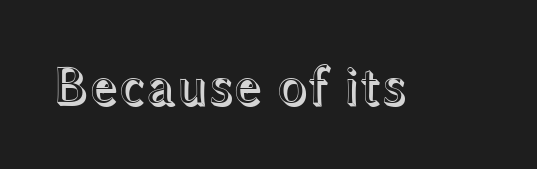
{"italic": "no", "width": "wide", "x_height": "medium", "monospaced": "no", "underline": "no", "letter_spacing": "normal", "letter_spacing_em": 0.0, "glyph_px": 56}
